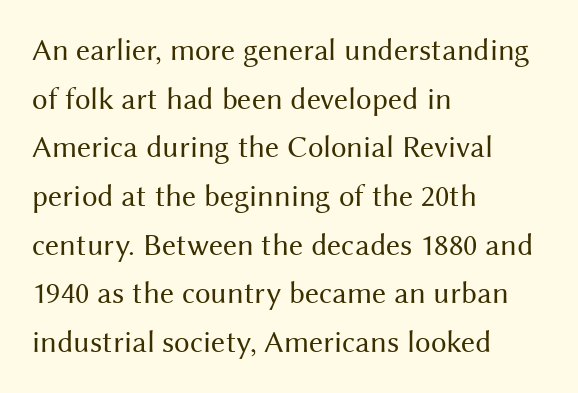
Weight: in the light-to-regular range. Glyph-to-glyph distance matches everyday printed text. This sample uses a sans-serif face. Proportional: the letters do not fall into vertical columns. The rag falls on the right side of this text block. Just letters on the line, the space beneath them empty.
